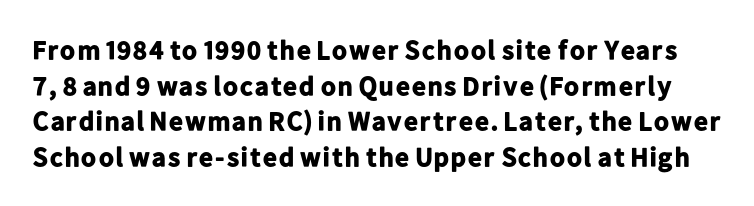
The horizontal fit of the characters is conventional and even. A clean baseline with only descenders dipping below it. This sample uses an upright cut, with every glyph sitting square on the baseline. Set as a true bold cut, around the 700 mark. Regular leading.
